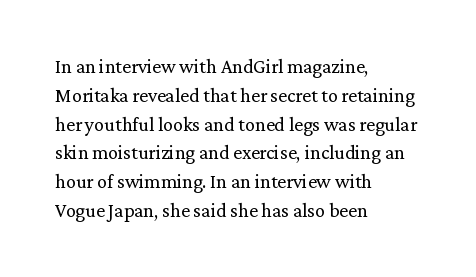
{"italic": "no", "bold": "no", "underline": "no", "align": "left", "line_spacing": "normal", "line_spacing_ratio": 1.44, "letter_spacing": "normal", "letter_spacing_em": 0.0, "glyph_px": 20}
